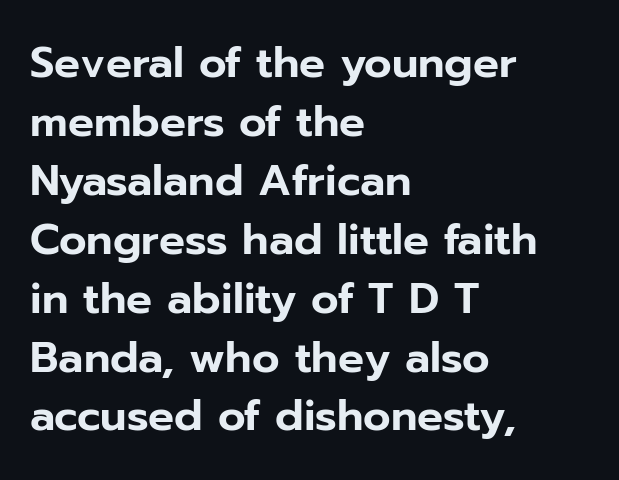
Only glyphs here, with clear space below each row. The letters carry no serifs — their stems end cleanly without finishing strokes. Each new line begins a customary step beneath the previous one. The axis of the letterforms is exactly vertical. This sample has the flowing, uneven cadence of proportional lettering.
